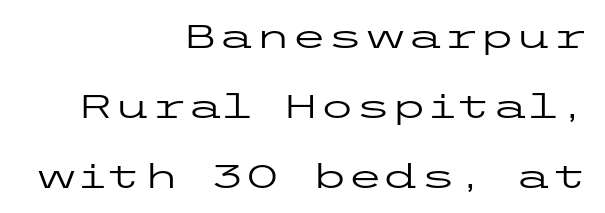
Q: Is the text bold? A: No.
Q: Is the text italic (slanted)? A: No, it is upright.
Q: Is the typeface a serif or a sans-serif typeface? A: Sans-serif.
Q: Is the text underlined? A: No.
Q: How is the paragraph aligned? A: Right-aligned.
Q: Is the spacing between letters normal or unusually wide? A: Normal.
Q: Is the spacing between lines tight, normal or loose? A: Loose.
Q: Width (condensed, normal, or wide)? A: Wide.
Q: Stroke contrast? A: Low.
Q: x-height? A: Medium.
